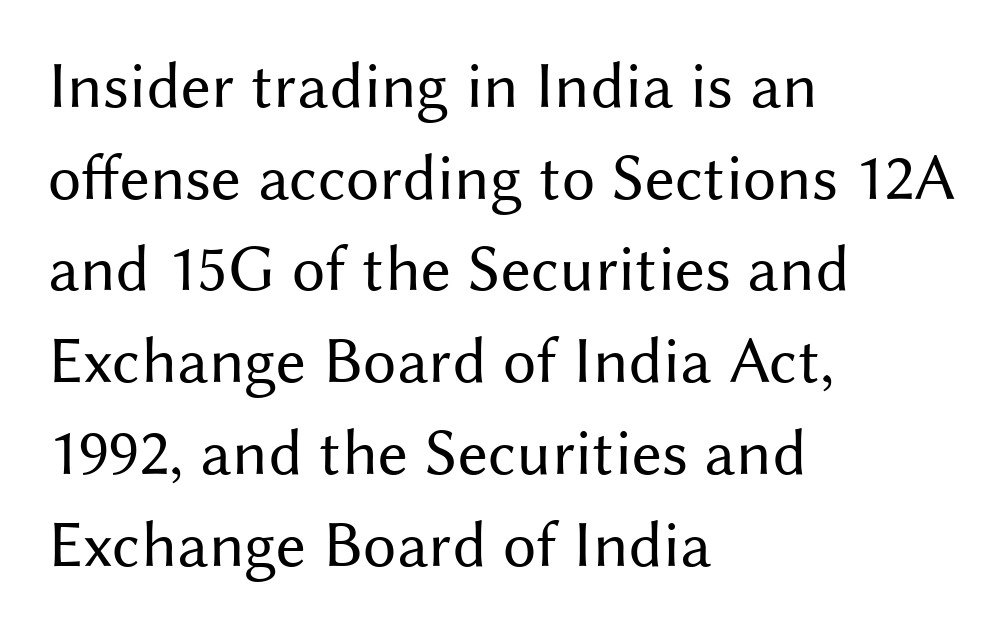
Typographically, this falls in the sans-serif category. Nobody drew a line under any word here. Look at the tracking — it's just the regular setting, nothing added. The typesetter chose a ragged-right arrangement here. Notice how descenders clear the ascenders below comfortably — that's standard leading.
